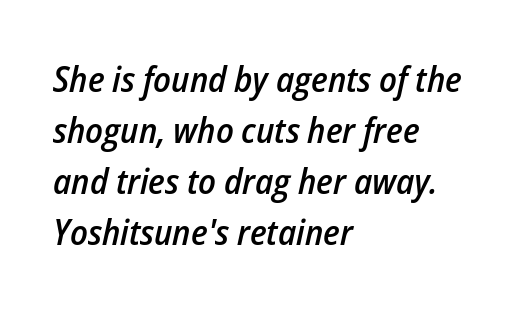
The image shows 36 px semibold, condensed type, italic (leaning right); set left-aligned, normal line spacing (1.42x), normal letter spacing, not underlined; low stroke contrast and a medium x-height.
